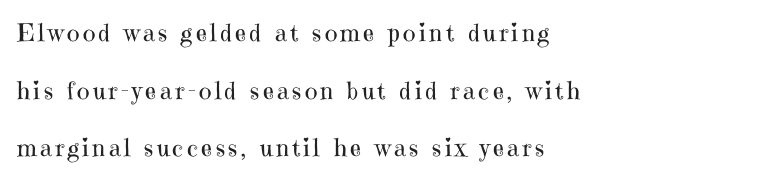
{"italic": "no", "bold": "no", "underline": "no", "align": "left", "line_spacing": "loose", "line_spacing_ratio": 2.4, "glyph_px": 24}
